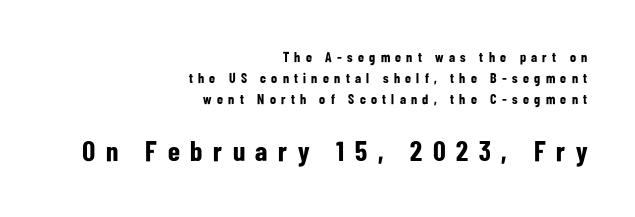
Letter spacing: wide. Each row of text sits above clean, open space. Note: smaller setting up top, larger setting below. Posture: straight, roman, zero tilt. No feet cap the strokes, marking this as sans-serif type.
